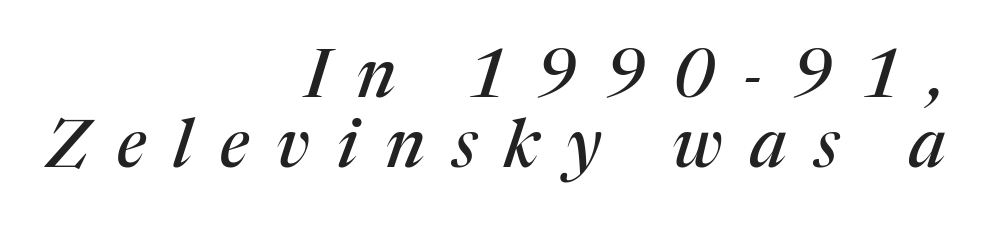
It's the slanting kind of type. Character widths vary here, with narrow letters taking less room than wide ones. In terms of letterspacing, this is a distinctly airy, spread setting. To sum up the face: it has serifs.
